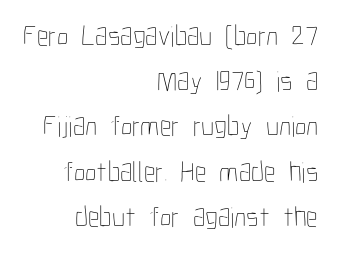
The image shows 29 px thin, condensed type, upright; set right-aligned, normal line spacing (1.56x), normal letter spacing, not underlined; low stroke contrast and a medium x-height.
